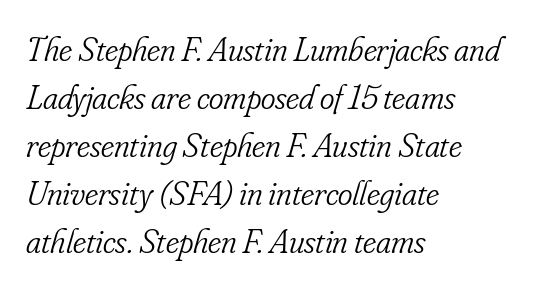
Lines of text with bare space underneath. Italic: yes, the glyphs are oblique. The rendering uses natural spacing where letterforms have individual widths. Glyph-to-glyph distance matches everyday printed text. Bold? No — there's no thickening of the strokes.
